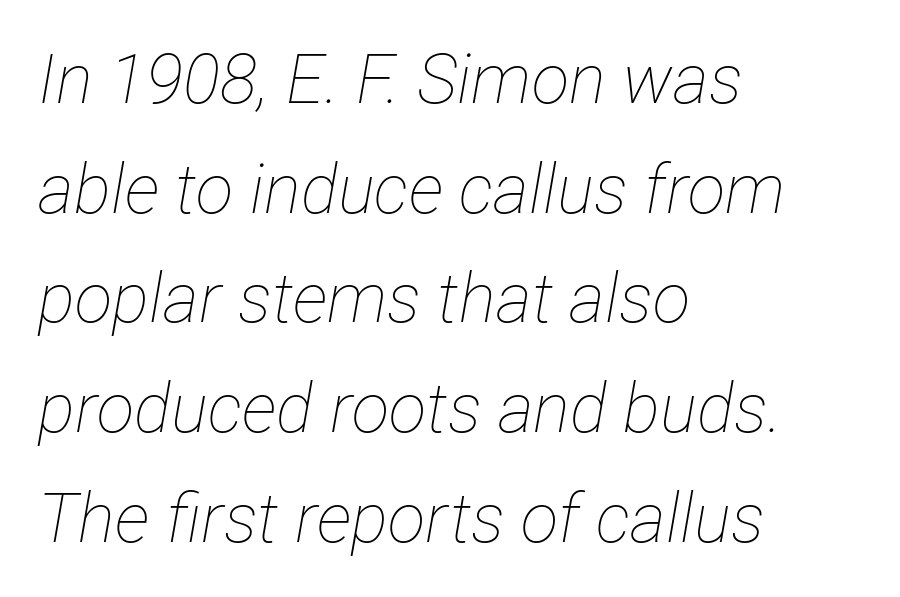
The image shows 69 px thin, condensed type, italic (leaning right); set left-aligned, normal line spacing (1.59x), normal letter spacing, not underlined; low stroke contrast and a medium x-height.
